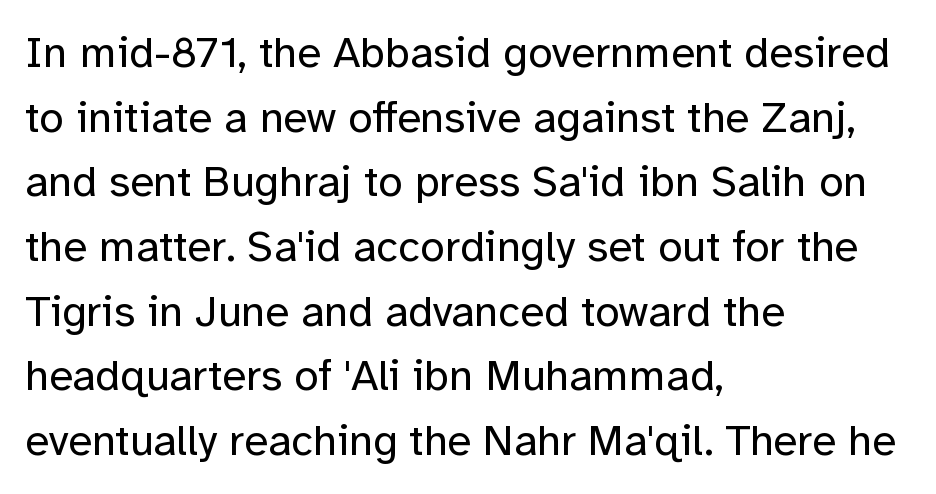
{"serif": "no", "italic": "no", "bold": "no", "weight": "regular", "width": "normal", "stroke_contrast": "low", "x_height": "medium", "monospaced": "no", "underline": "no", "align": "left", "line_spacing": "normal", "line_spacing_ratio": 1.47, "letter_spacing": "normal", "letter_spacing_em": 0.0, "glyph_px": 44}
